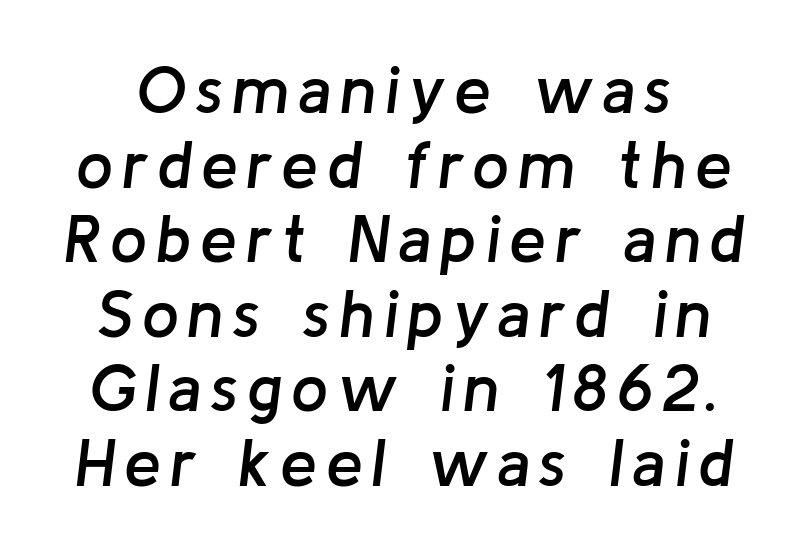
The image shows 66 px semibold type, italic (leaning right); set tight line spacing (1.13x), not underlined; low stroke contrast and a medium x-height.
